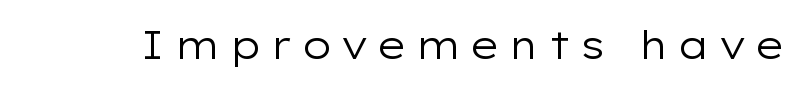
Q: Is the text bold? A: No.
Q: Is the text italic (slanted)? A: No, it is upright.
Q: Is the typeface a serif or a sans-serif typeface? A: Sans-serif.
Q: Is the text underlined? A: No.
Q: Is the spacing between letters normal or unusually wide? A: Unusually wide.
Q: Width (condensed, normal, or wide)? A: Wide.
Q: Stroke contrast? A: Low.
Q: x-height? A: Medium.
Q: Monospaced? A: No.
